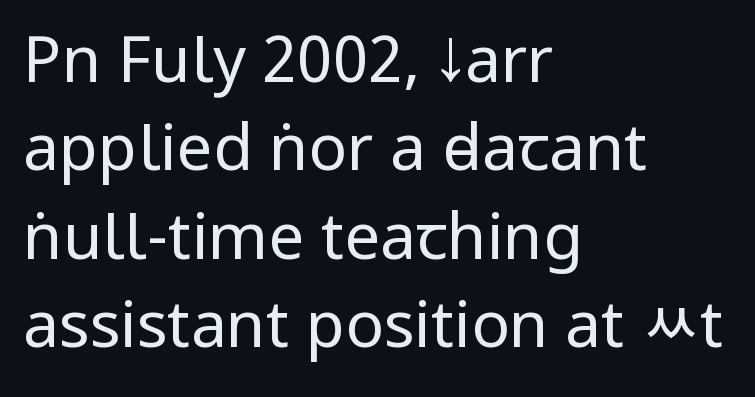
Q: Is the text bold? A: No.
Q: Is the text italic (slanted)? A: No, it is upright.
Q: Is the typeface a serif or a sans-serif typeface? A: Sans-serif.
Q: Is the text underlined? A: No.
Q: How is the paragraph aligned? A: Left-aligned.
Q: Is the spacing between letters normal or unusually wide? A: Normal.
Q: Is the spacing between lines tight, normal or loose? A: Normal.
Q: Width (condensed, normal, or wide)? A: Condensed.
Q: Stroke contrast? A: Low.
Q: x-height? A: Large.
Q: Monospaced? A: No.
